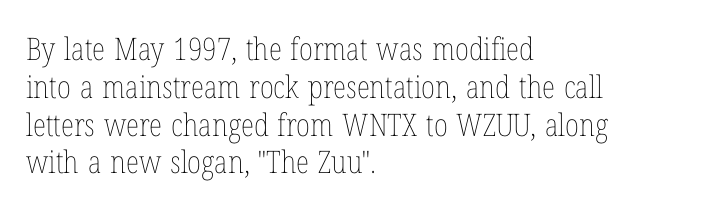
{"italic": "no", "bold": "no", "weight": "thin", "width": "condensed", "stroke_contrast": "low", "x_height": "medium", "monospaced": "no", "underline": "no", "align": "left", "line_spacing_ratio": 1.22, "letter_spacing": "normal", "letter_spacing_em": 0.0, "glyph_px": 31}
